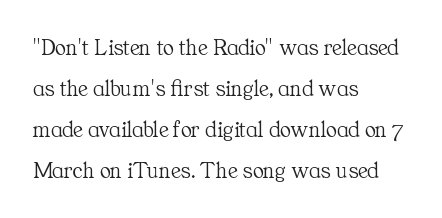
Q: Is the text bold? A: No.
Q: Is the text italic (slanted)? A: No, it is upright.
Q: Is the text underlined? A: No.
Q: How is the paragraph aligned? A: Left-aligned.
Q: Is the spacing between letters normal or unusually wide? A: Normal.
